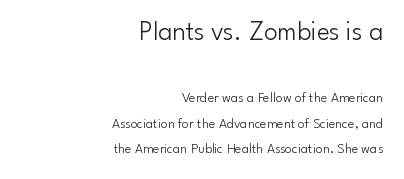
The lettering stays uniformly vertical, giving the passage a roman look. Beneath every word, the page is bare. Note: larger setting up top, smaller setting below. Words appear dense and cohesive because spacing is normal. All the whitespace from short lines collects on the left. The strokes are not fattened; the text isn't bold.
